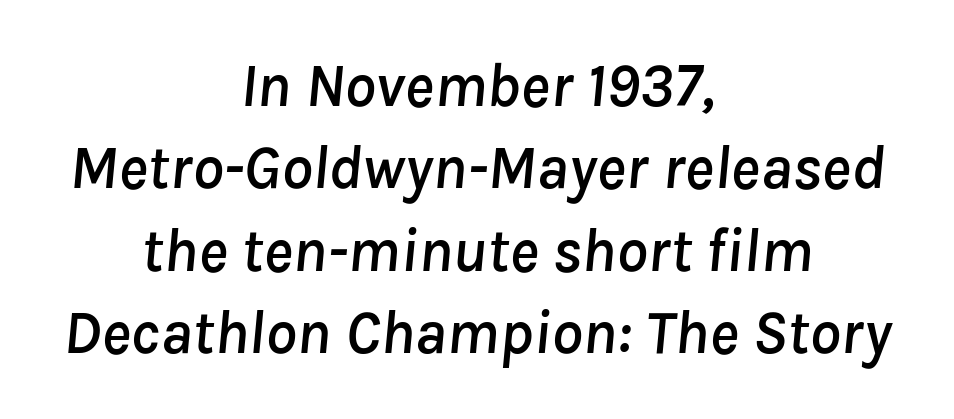
The whole block is typeset with a tilt. A typesetter would call this proportional, since set widths differ per character. Is the letter spacing exaggerated? No — it looks like the ordinary default. Glance below the letters and you will spot only blank space. This sample keeps an unexceptional amount of space between lines. The paragraph has two soft edges and a firm central axis.
